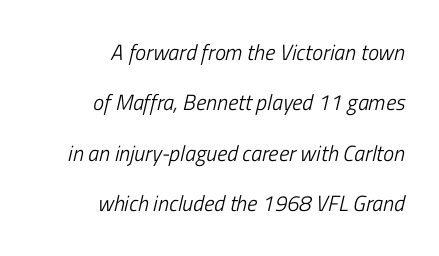
Words float on clear page, feet unadorned. The letters sit at their default tracking, neither squeezed nor spread. Visually the block forms a straight wall on the right and a jagged coastline on the left. Compared with ordinary roman type, these characters are visibly tilted.
